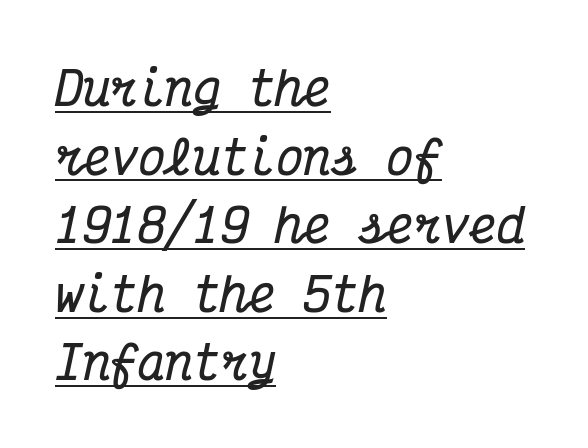
{"serif": "yes", "italic": "yes", "lean": "right", "slant_degrees": 12, "bold": "yes", "weight": "bold", "width": "condensed", "stroke_contrast": "medium", "x_height": "medium", "monospaced": "yes", "underline": "yes", "align": "left", "line_spacing": "normal", "line_spacing_ratio": 1.49, "letter_spacing": "normal", "letter_spacing_em": 0.0, "glyph_px": 46}
